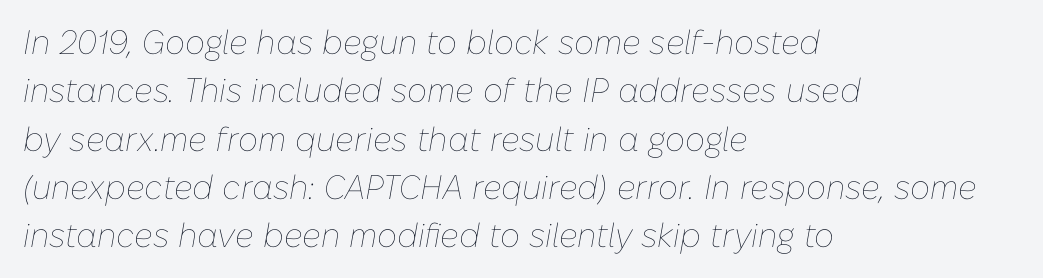
If you measured baseline to baseline, you'd find a middling distance. Spacing verdict: proportional, widths tailored to each character. Is the type slanted? Yes — the strokes lean at a clear angle. If you drew a ruler down the left edge, every line would touch it. The passage shown is not underscored anywhere. Each stroke keeps to a modest, everyday thickness or less.
